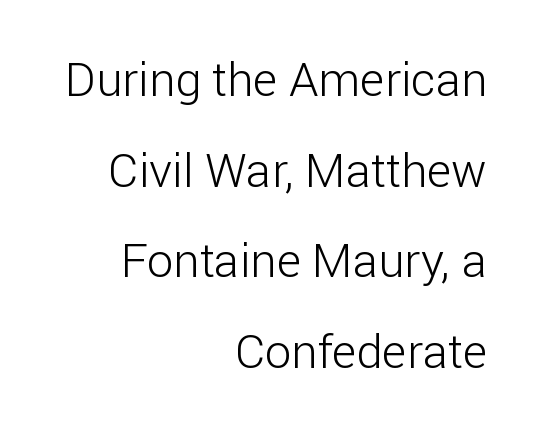
The image shows 47 px light sans-serif type, upright; set right-aligned, loose line spacing (1.93x), normal letter spacing, not underlined; low stroke contrast and a medium x-height.
